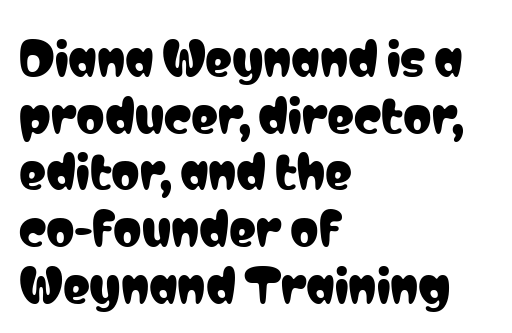
Q: Is the text italic (slanted)? A: No, it is upright.
Q: Is the typeface a serif or a sans-serif typeface? A: Sans-serif.
Q: Is the text underlined? A: No.
Q: How is the paragraph aligned? A: Left-aligned.
Q: Is the spacing between letters normal or unusually wide? A: Normal.
Q: Is the spacing between lines tight, normal or loose? A: Normal.
Q: Width (condensed, normal, or wide)? A: Condensed.
Q: Stroke contrast? A: Low.
Q: x-height? A: Medium.
Q: Monospaced? A: No.
